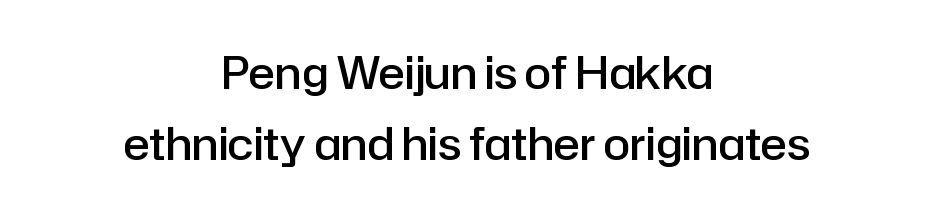
The space beneath each line is pristine and unruled. You could not count columns in this text — the font is proportionally spaced. Each word holds together tightly as a unit, with standard inter-letter gaps. Type style note: lacks serifs. Posture: upright roman. The vertical gap from one line to the next is medium.
